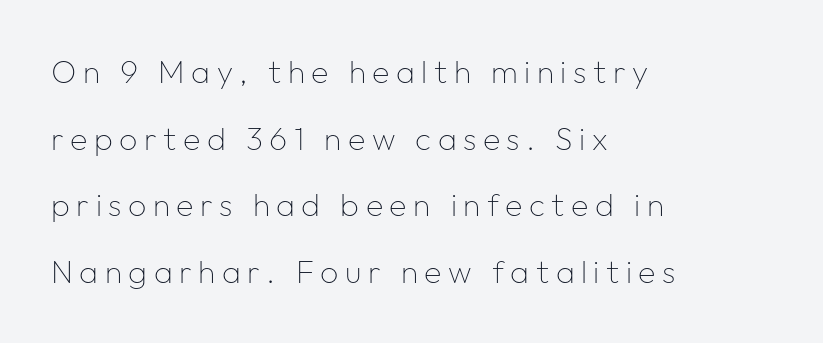
The image shows 32 px thin sans-serif type, upright; set left-aligned, loose line spacing (2.08x), unusually wide letter spacing (+0.2 em), not underlined; low stroke contrast and a medium x-height.
